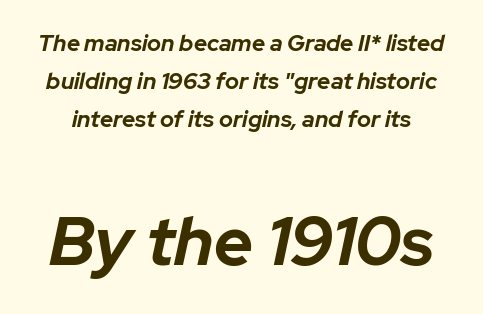
{"italic": "yes", "lean": "right", "slant_degrees": 12, "bold": "yes", "weight": "bold", "width": "normal", "stroke_contrast": "low", "x_height": "medium", "monospaced": "no", "underline": "no", "line_spacing": "normal", "line_spacing_ratio": 1.65, "letter_spacing": "normal", "letter_spacing_em": 0.0, "larger_block": "second", "size_ratio": 2.96, "glyph_px": 68}
